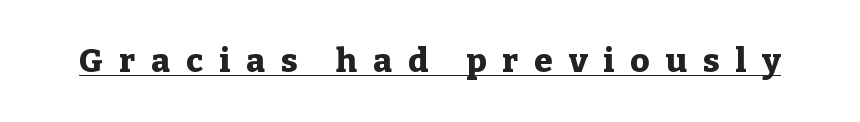
The image shows 33 px heavy serif type, upright; set unusually wide letter spacing (+0.49 em), underlined; low stroke contrast and a medium x-height.
